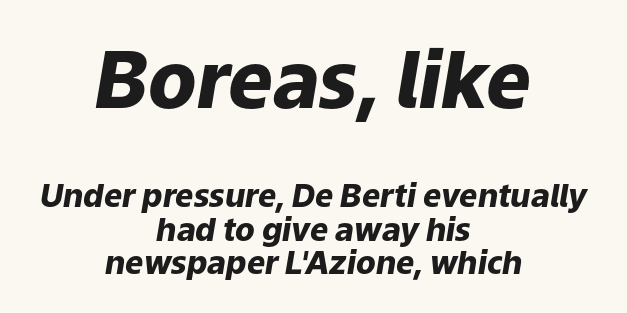
The image shows 79 px heavy type, italic (leaning right); set centered, tight line spacing (1.04x), normal letter spacing, not underlined; the first (top) block is 2.47x larger; low stroke contrast and a medium x-height.
